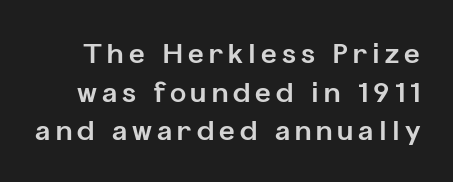
{"italic": "no", "bold": "yes", "underline": "no", "line_spacing": "normal", "line_spacing_ratio": 1.43, "glyph_px": 27}
